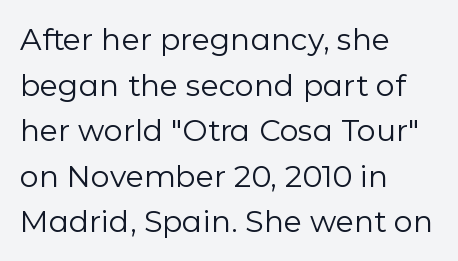
{"serif": "no", "italic": "no", "bold": "no", "weight": "regular", "width": "normal", "stroke_contrast": "low", "x_height": "medium", "monospaced": "no", "underline": "no", "align": "left", "line_spacing": "normal", "line_spacing_ratio": 1.52, "letter_spacing": "normal", "letter_spacing_em": 0.0, "glyph_px": 30}
